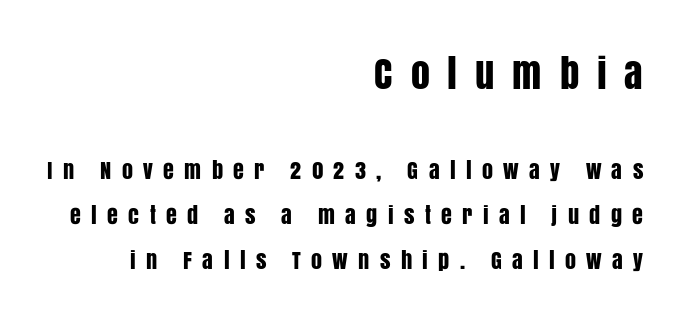
{"serif": "no", "italic": "no", "width": "condensed", "stroke_contrast": "low", "x_height": "large", "monospaced": "no", "underline": "no", "align": "right", "line_spacing": "loose", "line_spacing_ratio": 2.05, "letter_spacing": "wide", "letter_spacing_em": 0.47, "larger_block": "first", "size_ratio": 1.73, "glyph_px": 38}
